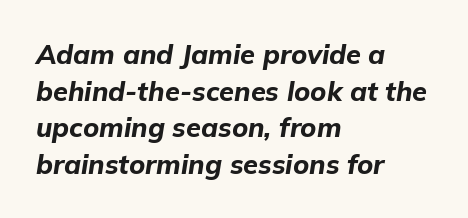
No word sits above an underline. Casual observation: everything's shoved over to the left. This block has exactly the height ordinary leading produces. The type is set solid horizontally, with unmodified tracking. Would a proofreader flag this as italicized? Yes. Strong, thick strokes mark this as bold type.
